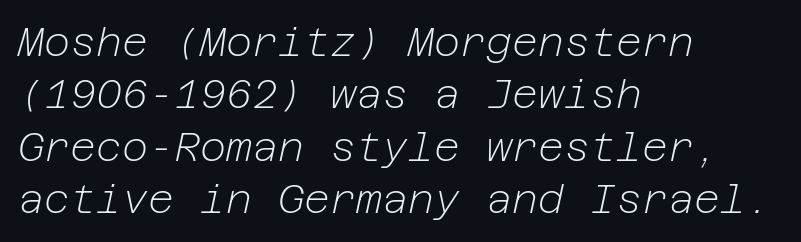
Q: Is the text bold? A: No.
Q: Is the text italic (slanted)? A: Yes, it leans right by about 12 degrees.
Q: Is the text underlined? A: No.
Q: How is the paragraph aligned? A: Left-aligned.
Q: Is the spacing between letters normal or unusually wide? A: Normal.
Q: Is the spacing between lines tight, normal or loose? A: Normal.
Q: Width (condensed, normal, or wide)? A: Normal.
Q: Stroke contrast? A: Low.
Q: x-height? A: Medium.
